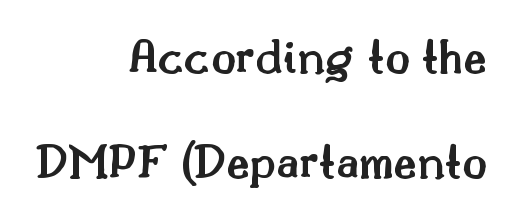
Q: Is the text bold? A: Semi-bold.
Q: Is the text italic (slanted)? A: No, it is upright.
Q: Is the typeface a serif or a sans-serif typeface? A: Serif.
Q: Is the text underlined? A: No.
Q: How is the paragraph aligned? A: Right-aligned.
Q: Is the spacing between letters normal or unusually wide? A: Normal.
Q: Is the spacing between lines tight, normal or loose? A: Loose.
Q: Width (condensed, normal, or wide)? A: Normal.
Q: Stroke contrast? A: Medium.
Q: x-height? A: Small.
Q: Monospaced? A: No.
